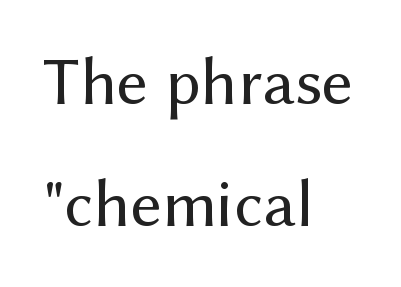
The image shows 68 px regular-weight sans-serif type, upright; set left-aligned, line spacing 1.8x, normal letter spacing, not underlined; medium stroke contrast and a medium x-height.
